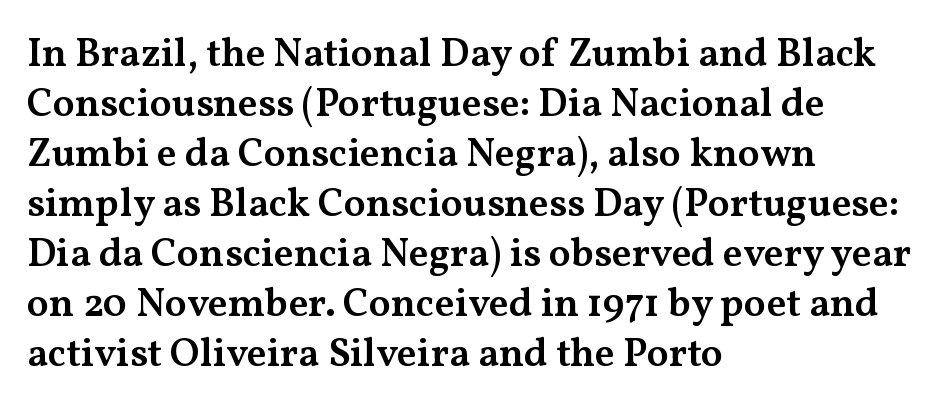
{"serif": "yes", "italic": "no", "bold": "semi", "weight": "semibold", "width": "wide", "stroke_contrast": "medium", "x_height": "medium", "monospaced": "no", "underline": "no", "align": "left", "line_spacing": "normal", "line_spacing_ratio": 1.25, "letter_spacing": "normal", "letter_spacing_em": 0.0, "glyph_px": 40}
